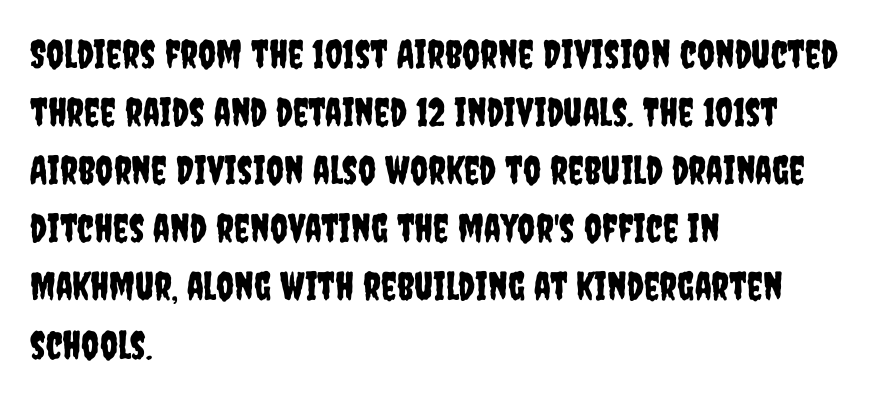
{"serif": "no", "italic": "no", "width": "condensed", "stroke_contrast": "low", "x_height": "large", "monospaced": "no", "underline": "no", "align": "left", "line_spacing": "normal", "line_spacing_ratio": 1.49, "letter_spacing": "normal", "letter_spacing_em": 0.0, "glyph_px": 39}
